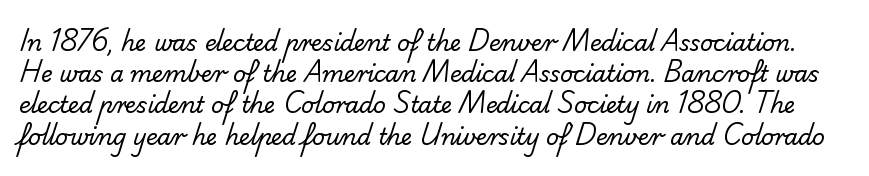
The image shows 22 px text type; set normal line spacing (1.42x), normal letter spacing, not underlined.
